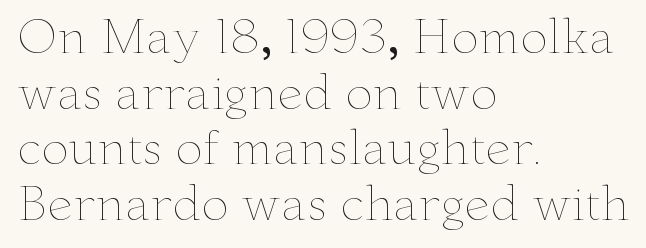
{"italic": "no", "bold": "no", "weight": "thin", "width": "wide", "stroke_contrast": "low", "x_height": "small", "monospaced": "no", "underline": "no", "align": "left", "line_spacing_ratio": 1.21, "letter_spacing": "normal", "letter_spacing_em": 0.0, "glyph_px": 46}
